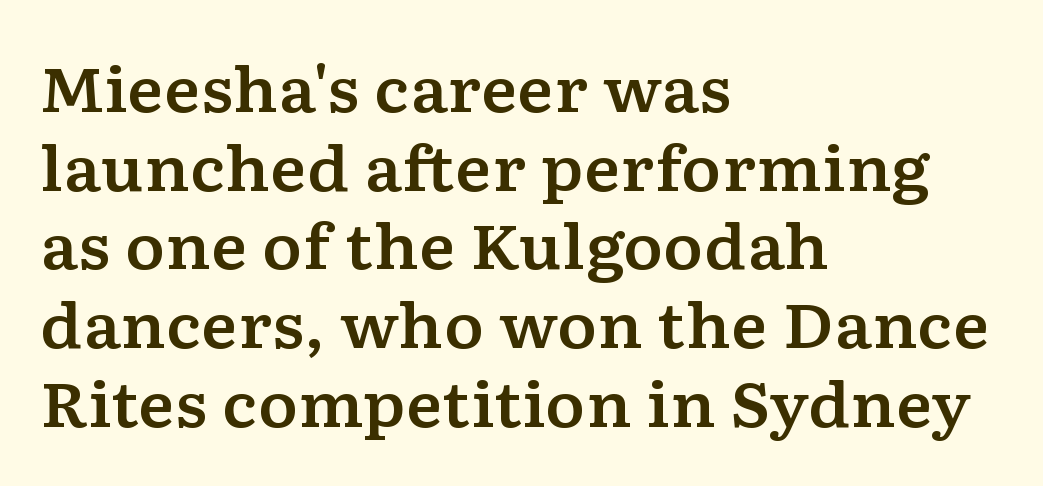
You could call the tracking neutral — neither tight nor loose. Small tapered or slab feet sit at the stroke ends, so this counts as serif. This rendering uses left alignment, leaving the right contour irregular. The space directly below the letters is spotless. Here the designer chose a conventional face with non-uniform glyph widths. Designer's note — italics off, roman on.
